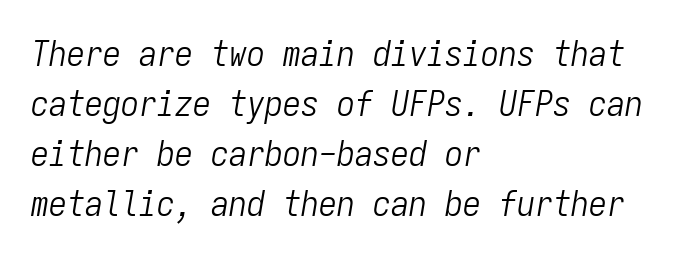
{"italic": "yes", "lean": "right", "slant_degrees": 9, "bold": "no", "weight": "light", "width": "condensed", "stroke_contrast": "low", "x_height": "medium", "monospaced": "yes", "underline": "no", "align": "left", "line_spacing": "normal", "line_spacing_ratio": 1.39, "letter_spacing": "normal", "letter_spacing_em": 0.0, "glyph_px": 36}
